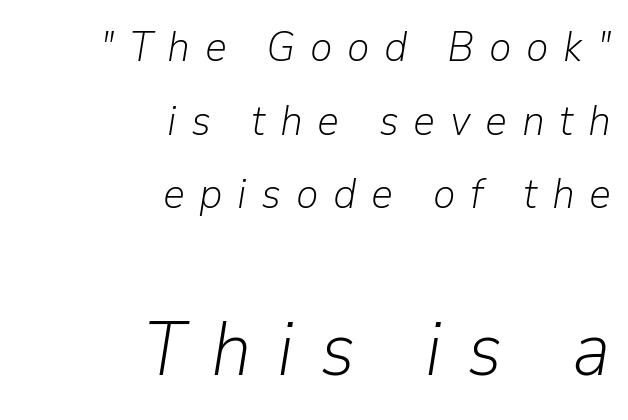
Q: Is the text bold? A: No.
Q: Is the text italic (slanted)? A: Yes, it leans right by about 9 degrees.
Q: Is the text underlined? A: No.
Q: How is the paragraph aligned? A: Right-aligned.
Q: Is the spacing between letters normal or unusually wide? A: Unusually wide.
Q: Which block of text is set in a larger size, the first (top) or the second (bottom)? A: The second (bottom) one.
Q: Width (condensed, normal, or wide)? A: Normal.
Q: Stroke contrast? A: Low.
Q: x-height? A: Medium.
Q: Monospaced? A: No.
